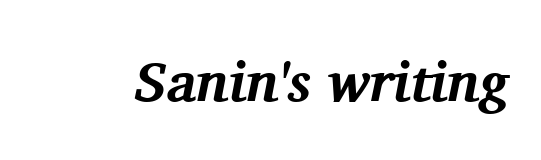
The image shows 56 px bold serif type, italic (leaning right); set normal letter spacing, not underlined; medium stroke contrast and a medium x-height.
